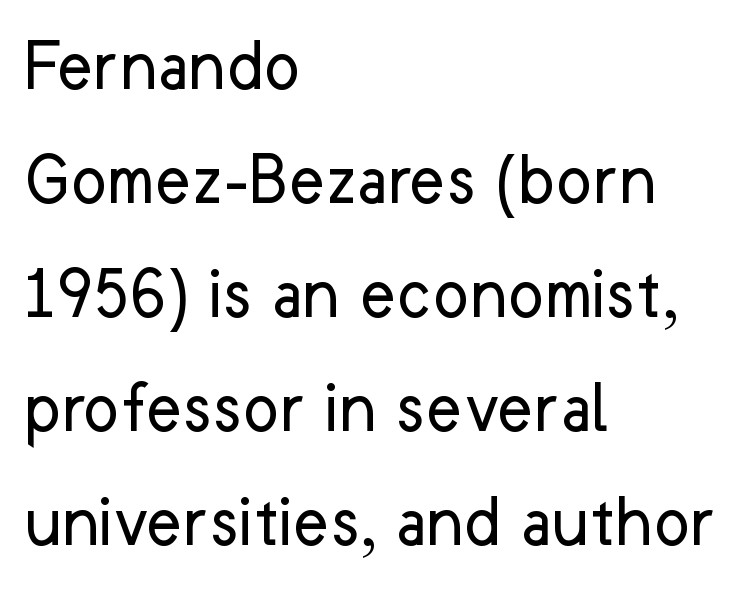
{"serif": "no", "italic": "no", "bold": "no", "weight": "regular", "width": "normal", "stroke_contrast": "low", "x_height": "medium", "monospaced": "no", "underline": "no", "align": "left", "line_spacing": "normal", "line_spacing_ratio": 1.48, "letter_spacing": "normal", "letter_spacing_em": 0.0, "glyph_px": 77}
